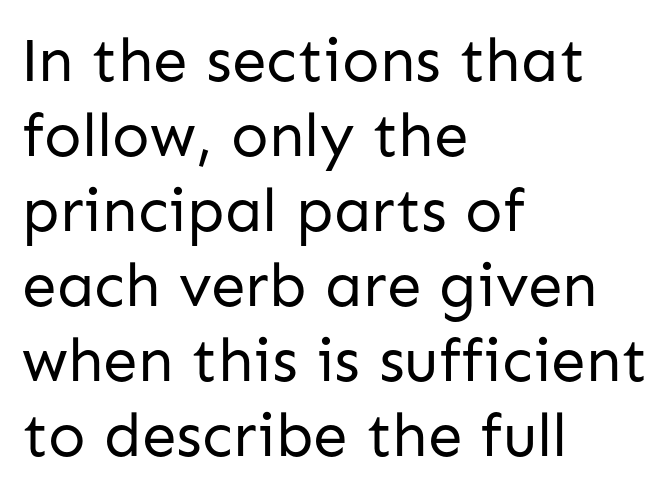
Vertical strokes here are truly vertical. The face used here is proportionally spaced, like ordinary book or web type. Characters follow at the spacing the type designer built in. This sample uses a sans-serif face.
